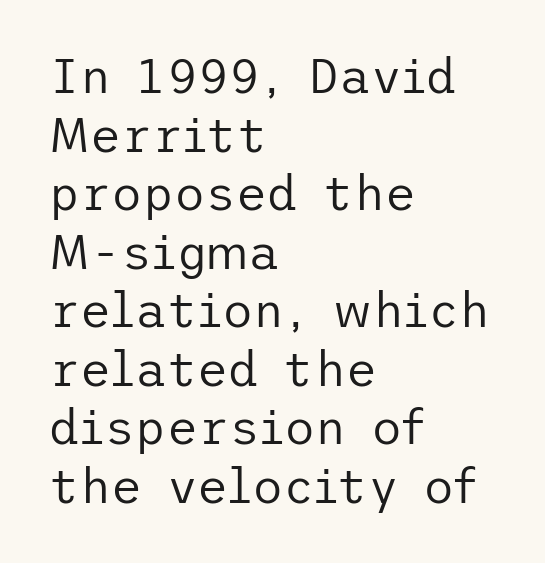
The image shows 48 px regular-weight sans-serif type, upright; set left-aligned, line spacing 1.22x, normal letter spacing, not underlined; low stroke contrast and a medium x-height.
